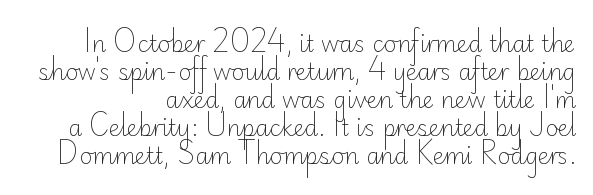
{"italic": "no", "bold": "no", "underline": "no", "line_spacing": "normal", "line_spacing_ratio": 1.27, "letter_spacing": "normal", "letter_spacing_em": 0.0, "glyph_px": 22}
